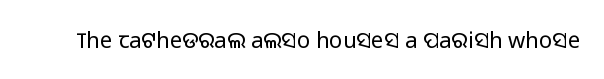
{"italic": "no", "bold": "no", "underline": "no", "letter_spacing": "normal", "letter_spacing_em": 0.0, "glyph_px": 22}
